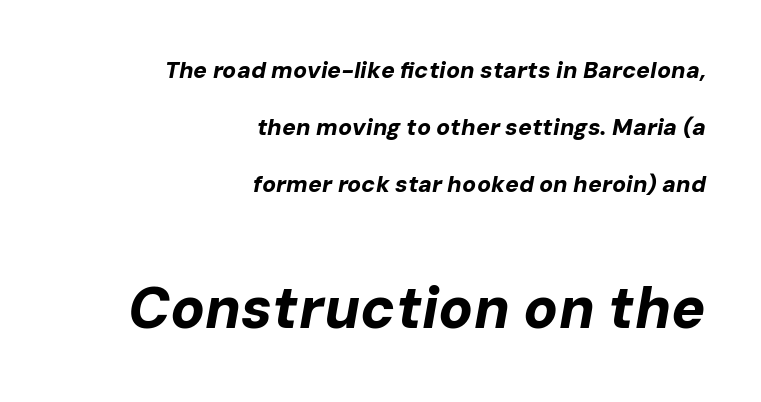
Q: Is the text bold? A: Yes.
Q: Is the text italic (slanted)? A: Yes, it leans right by about 10 degrees.
Q: Is the text underlined? A: No.
Q: How is the paragraph aligned? A: Right-aligned.
Q: Is the spacing between letters normal or unusually wide? A: Normal.
Q: Is the spacing between lines tight, normal or loose? A: Loose.
Q: Which block of text is set in a larger size, the first (top) or the second (bottom)? A: The second (bottom) one.
Q: Width (condensed, normal, or wide)? A: Normal.
Q: Stroke contrast? A: Low.
Q: x-height? A: Medium.
Q: Monospaced? A: No.
